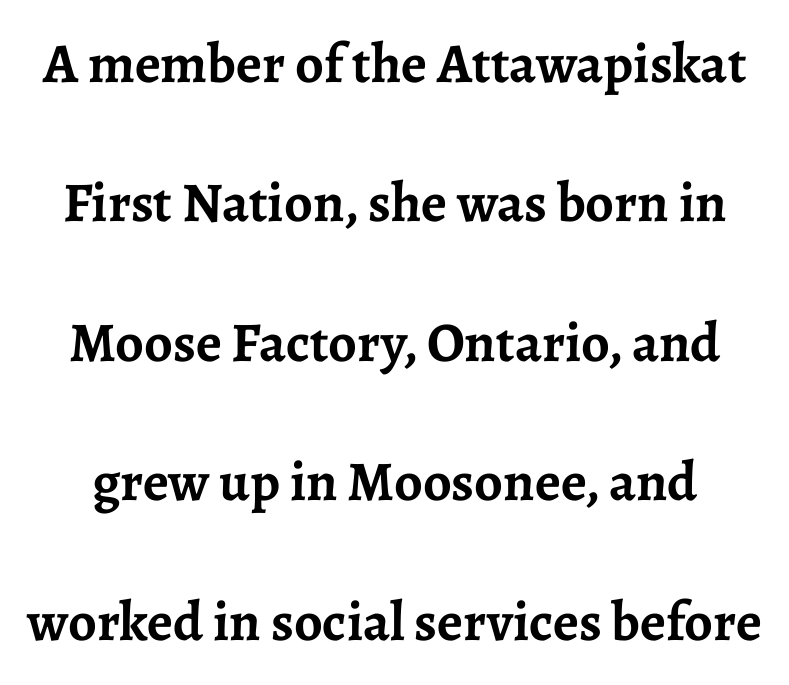
Q: Is the text bold? A: Yes.
Q: Is the text italic (slanted)? A: No, it is upright.
Q: Is the typeface a serif or a sans-serif typeface? A: Serif.
Q: Is the text underlined? A: No.
Q: Is the spacing between letters normal or unusually wide? A: Normal.
Q: Is the spacing between lines tight, normal or loose? A: Loose.
Q: Width (condensed, normal, or wide)? A: Normal.
Q: Stroke contrast? A: Low.
Q: x-height? A: Medium.
Q: Monospaced? A: No.
